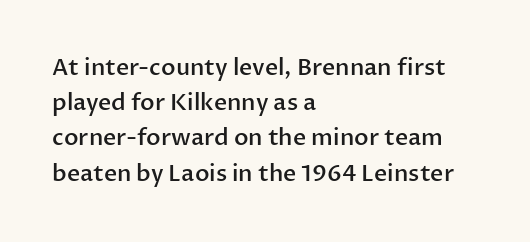
The image shows 23 px text type, upright; set left-aligned, normal line spacing (1.53x), normal letter spacing, not underlined.
